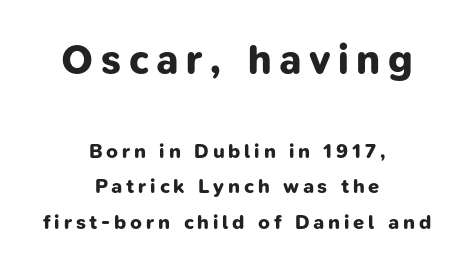
Heft: maximum for text — a bold. A student would notice the top passage is typeset larger than what follows. No word sits above an underline. Looks like regular typesetting: each glyph gets only the width it needs. Line starts and ends both wander, symmetrically. Look at the bottom of the vertical strokes: they stop flat, with no serifs.
